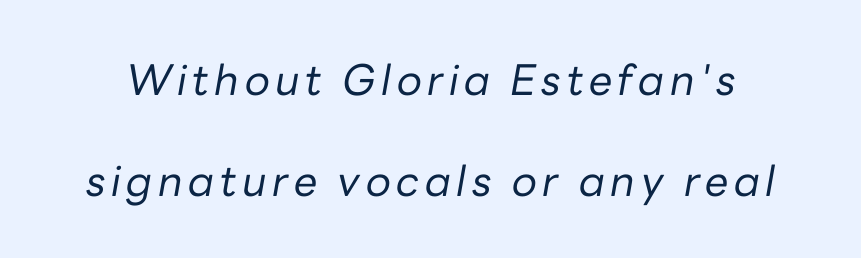
Beneath every word, the page is bare. The text carries the slant typical of an italic or oblique font. Stem width sits at or under what a default text font uses. A typesetter would call this proportional, since set widths differ per character. This block would shrink considerably if given ordinary leading; it's expanded now.
